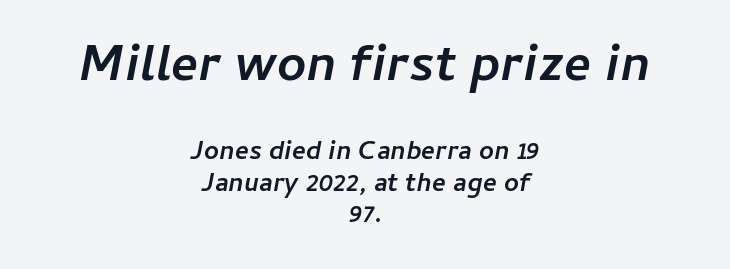
{"italic": "yes", "lean": "right", "slant_degrees": 11, "bold": "yes", "weight": "semibold", "width": "normal", "stroke_contrast": "low", "x_height": "medium", "monospaced": "no", "underline": "no", "align": "center", "line_spacing_ratio": 1.23, "letter_spacing": "normal", "letter_spacing_em": 0.0, "larger_block": "first", "size_ratio": 1.96, "glyph_px": 51}
